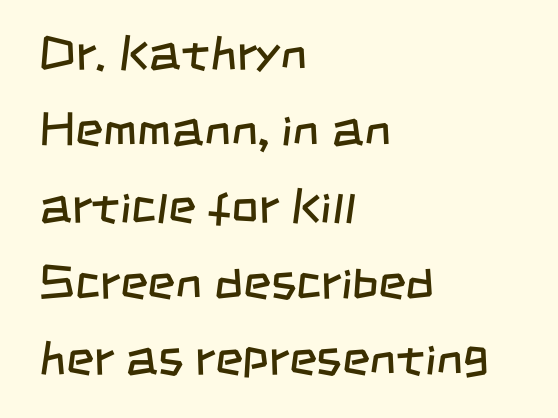
Q: Is the text bold? A: No.
Q: Is the typeface a serif or a sans-serif typeface? A: Sans-serif.
Q: Is the text underlined? A: No.
Q: How is the paragraph aligned? A: Left-aligned.
Q: Is the spacing between letters normal or unusually wide? A: Normal.
Q: Is the spacing between lines tight, normal or loose? A: Normal.
Q: Width (condensed, normal, or wide)? A: Condensed.
Q: Stroke contrast? A: Low.
Q: x-height? A: Large.
Q: Monospaced? A: No.
